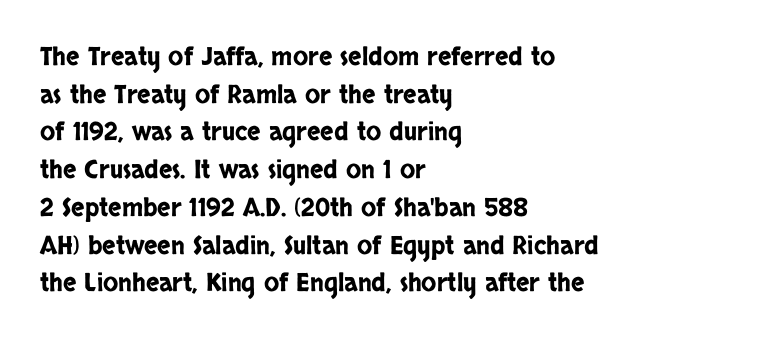
Descender tails drop into unmarked territory. If you drew a ruler down the left edge, every line would touch it. Nope, not italic — everything's standing straight. Successive baselines arrive at the customary interval. Tracking value appears to be zero — textbook default spacing.
